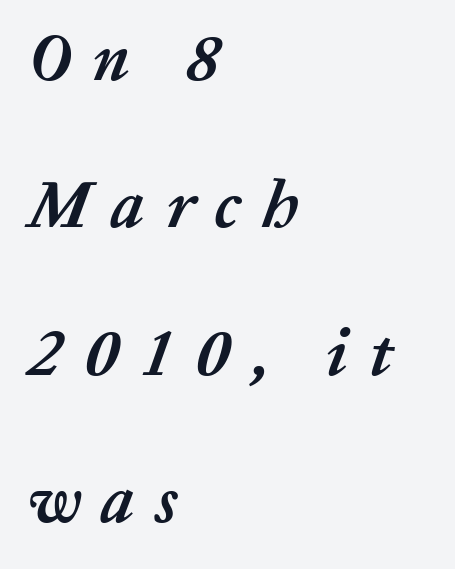
Vertical spacing — loose. The type is letterspaced generously, with wide tracking. The zone under the glyphs is completely vacant. Summary of weight: heavy, a full bold. These lines are rendered in a variable-pitch font. The setting favours the left margin, as ordinary paragraphs usually do.
